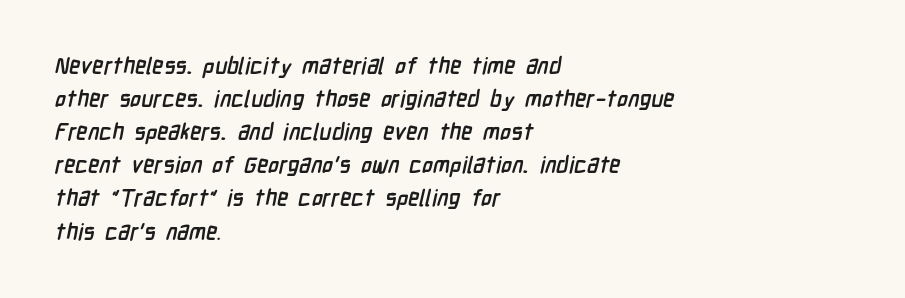
The image shows 23 px bold type; set left-aligned, normal line spacing (1.44x), normal letter spacing, not underlined.
